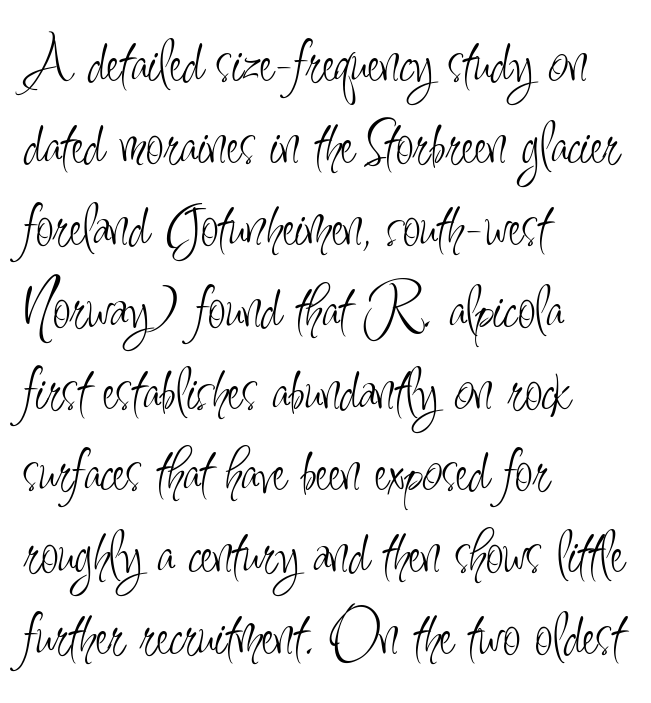
These lines stack with their left ends in a neat column. Varying glyph widths throughout — classic text-font behaviour. Is there much room between lines? A standard amount, neither cramped nor airy. Inter-character spacing is left at the font's built-in metrics.
